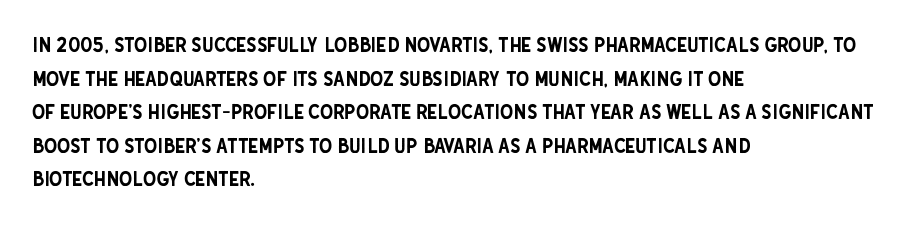
Between one letter and the next there's only the usual sliver of space. The baseline area is clear. Vertically, the passage feels balanced, rows spaced as you'd expect. This sample is left-justified, so line endings fall wherever the words run out.
